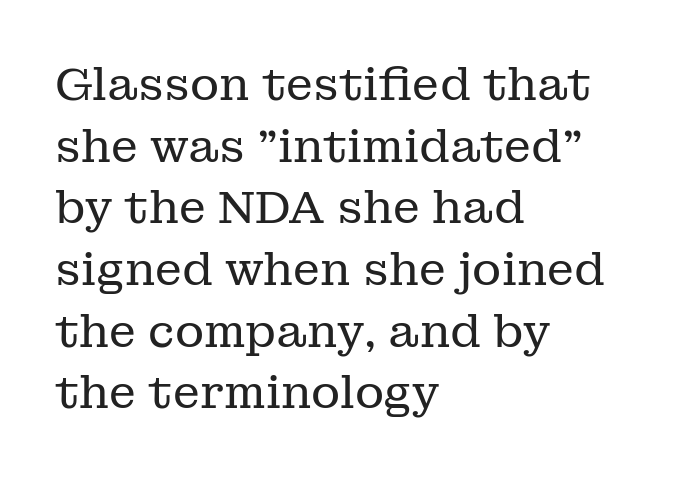
Q: Is the text bold? A: No.
Q: Is the text italic (slanted)? A: No, it is upright.
Q: Is the typeface a serif or a sans-serif typeface? A: Serif.
Q: Is the text underlined? A: No.
Q: How is the paragraph aligned? A: Left-aligned.
Q: Is the spacing between letters normal or unusually wide? A: Normal.
Q: Is the spacing between lines tight, normal or loose? A: Normal.
Q: Width (condensed, normal, or wide)? A: Normal.
Q: Stroke contrast? A: Low.
Q: x-height? A: Medium.
Q: Monospaced? A: No.
